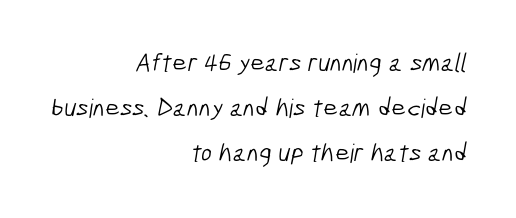
{"bold": "no", "underline": "no", "align": "right", "line_spacing_ratio": 1.74, "letter_spacing": "normal", "letter_spacing_em": 0.0, "glyph_px": 26}
